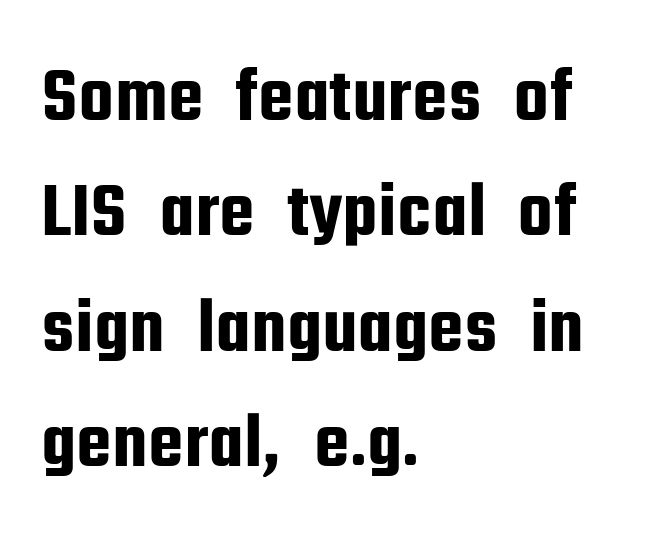
Classification — sans serif. Words appear dense and cohesive because spacing is normal. Summary of vertical rhythm: regular, with standard interline spacing. Underlining? Definitely not there. This rendering uses left alignment, leaving the right contour irregular.
